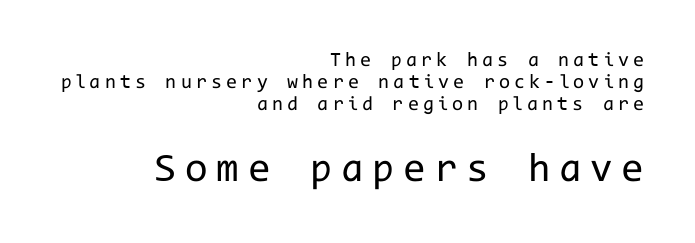
{"serif": "no", "italic": "no", "bold": "no", "weight": "regular", "width": "normal", "stroke_contrast": "low", "x_height": "medium", "monospaced": "yes", "underline": "no", "align": "right", "line_spacing": "tight", "line_spacing_ratio": 1.1, "letter_spacing": "wide", "letter_spacing_em": 0.21, "larger_block": "second", "size_ratio": 2.05, "glyph_px": 41}
